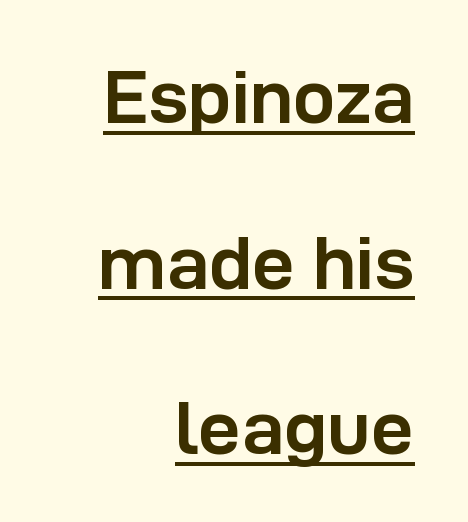
The image shows 76 px semibold sans-serif type, upright; set right-aligned, loose line spacing (2.18x), normal letter spacing, underlined; low stroke contrast and a medium x-height.
